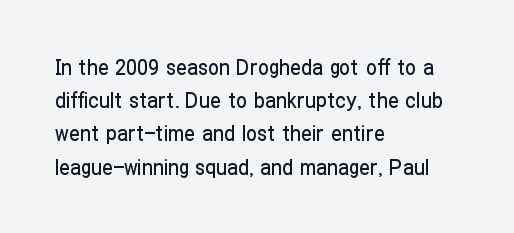
These lines keep a tight, regular rhythm from letter to letter. Vertical spacing — default. No word sits above an underline. The setting favours the left margin, as ordinary paragraphs usually do. The font's upright variant was chosen for this text.
